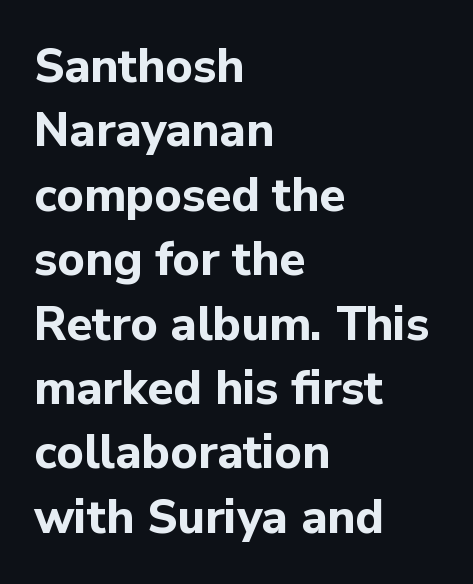
Designer's note — italics off, roman on. This rendering leaves character spacing at its baseline value. Each letter keeps its own natural width here, so spacing adapts to shape. Chunky letters — that's bold for sure. Typeset ragged right — the left edge is the straight one.
